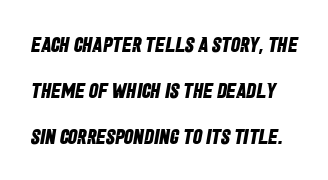
Q: Is the text bold? A: Yes.
Q: Is the text underlined? A: No.
Q: Is the spacing between letters normal or unusually wide? A: Normal.
Q: Is the spacing between lines tight, normal or loose? A: Loose.
